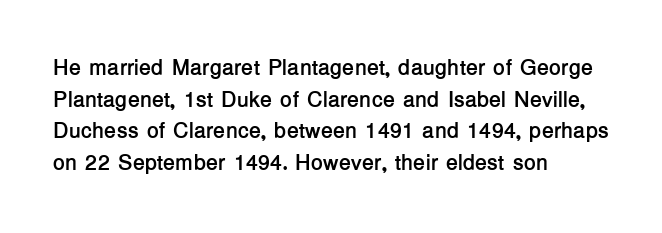
{"italic": "no", "bold": "yes", "underline": "no", "align": "left", "line_spacing": "normal", "line_spacing_ratio": 1.44, "letter_spacing": "normal", "letter_spacing_em": 0.0, "glyph_px": 22}
